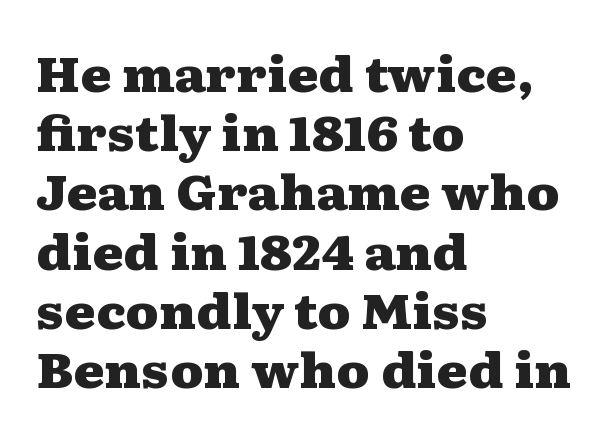
Q: Is the text bold? A: Yes.
Q: Is the text italic (slanted)? A: No, it is upright.
Q: Is the typeface a serif or a sans-serif typeface? A: Serif.
Q: Is the text underlined? A: No.
Q: How is the paragraph aligned? A: Left-aligned.
Q: Is the spacing between letters normal or unusually wide? A: Normal.
Q: Is the spacing between lines tight, normal or loose? A: Normal.
Q: Width (condensed, normal, or wide)? A: Wide.
Q: Stroke contrast? A: Medium.
Q: x-height? A: Medium.
Q: Monospaced? A: No.
